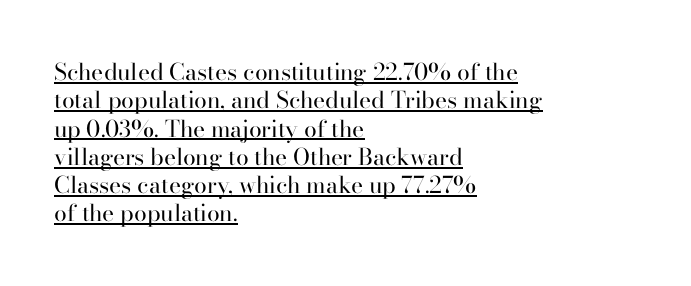
Has an underline been added? It has. Does extra space separate the letters? No, they use regular spacing. Rendered with straight, roman letterforms. Is the type heavy? It reads as light-to-regular instead. Where is the straight margin? On the left.
